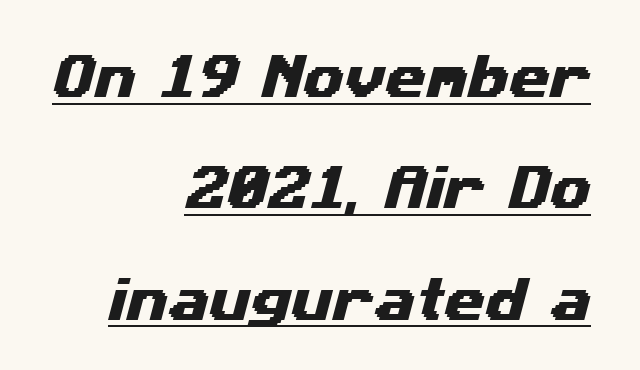
The passage shown is typed in a proportional face where columns would drift. Letter spacing: default. The passage is arranged like a letterhead date or caption credit — flush right. This block would shrink considerably if given ordinary leading; it's expanded now. Regarding serifs, this sample does without them.
